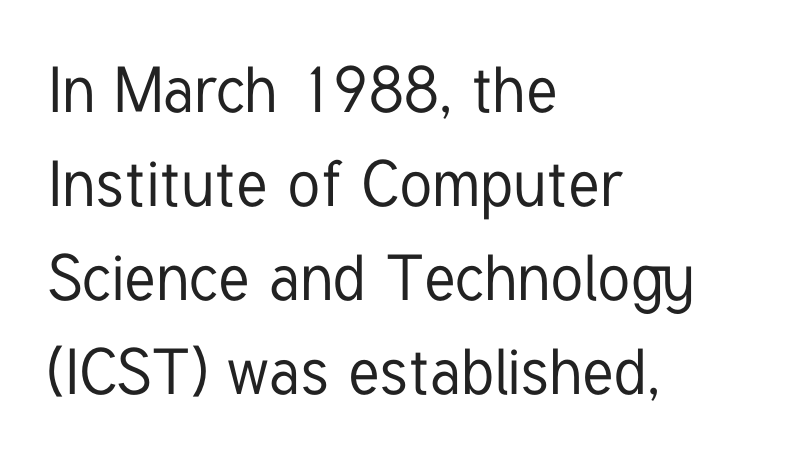
The image shows 64 px condensed sans-serif type, upright; set left-aligned, normal line spacing (1.47x), normal letter spacing, not underlined; low stroke contrast and a medium x-height.
